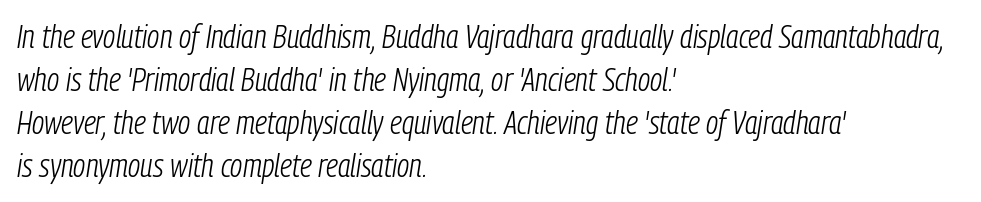
Q: Is the text bold? A: No.
Q: Is the text italic (slanted)? A: Yes, it leans right by about 9 degrees.
Q: Is the text underlined? A: No.
Q: How is the paragraph aligned? A: Left-aligned.
Q: Is the spacing between letters normal or unusually wide? A: Normal.
Q: Is the spacing between lines tight, normal or loose? A: Normal.
Q: Width (condensed, normal, or wide)? A: Condensed.
Q: Stroke contrast? A: Low.
Q: x-height? A: Medium.
Q: Monospaced? A: No.
